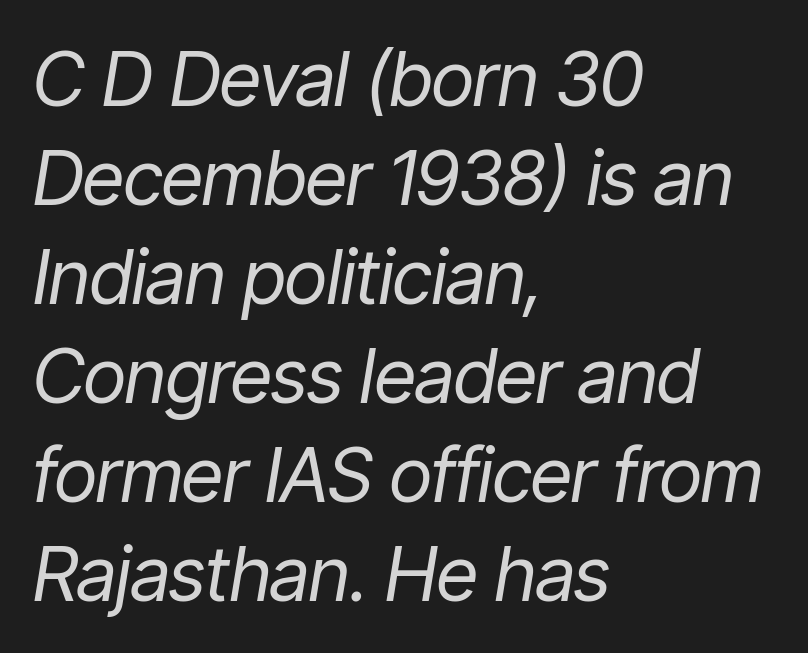
{"italic": "yes", "lean": "right", "slant_degrees": 9, "bold": "no", "weight": "regular", "width": "condensed", "stroke_contrast": "low", "x_height": "medium", "monospaced": "no", "underline": "no", "align": "left", "line_spacing": "normal", "line_spacing_ratio": 1.32, "letter_spacing": "normal", "letter_spacing_em": 0.0, "glyph_px": 75}
